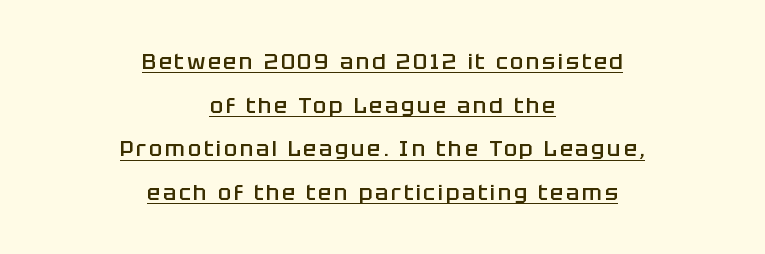
{"italic": "no", "bold": "semi", "underline": "yes", "align": "center", "line_spacing": "loose", "line_spacing_ratio": 1.98, "glyph_px": 22}
